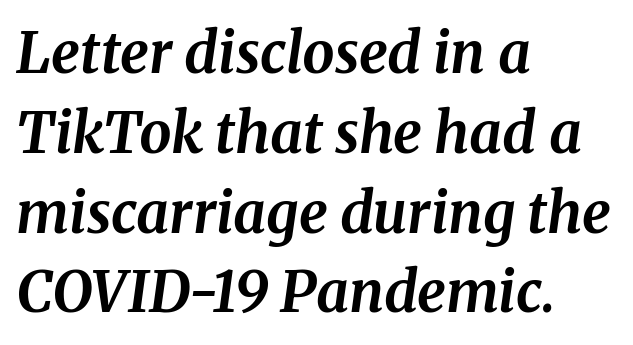
{"serif": "yes", "italic": "yes", "lean": "right", "slant_degrees": 8, "bold": "yes", "weight": "bold", "width": "normal", "stroke_contrast": "medium", "x_height": "medium", "monospaced": "no", "underline": "no", "align": "left", "line_spacing": "normal", "line_spacing_ratio": 1.4, "letter_spacing": "normal", "letter_spacing_em": 0.0, "glyph_px": 57}
